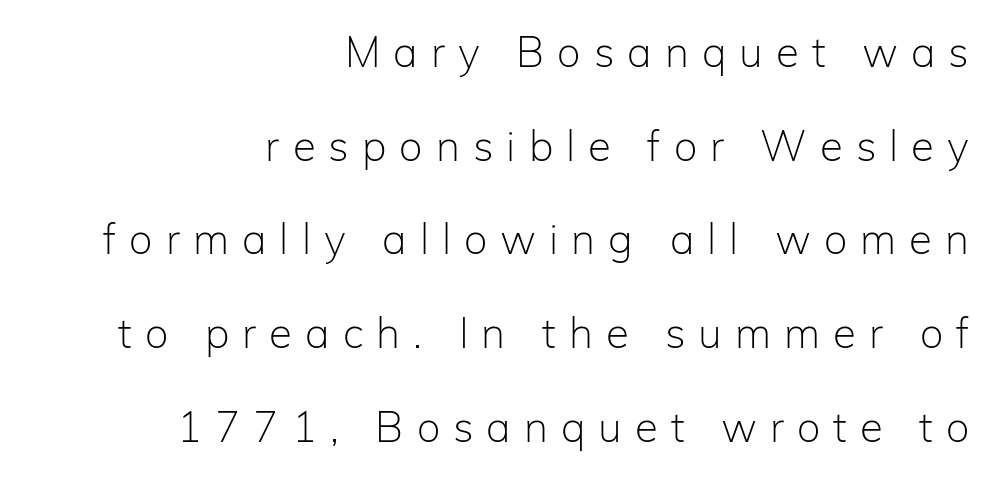
The image shows 42 px light sans-serif type, upright; set right-aligned, loose line spacing (2.23x), unusually wide letter spacing (+0.31 em), not underlined; low stroke contrast and a medium x-height.
